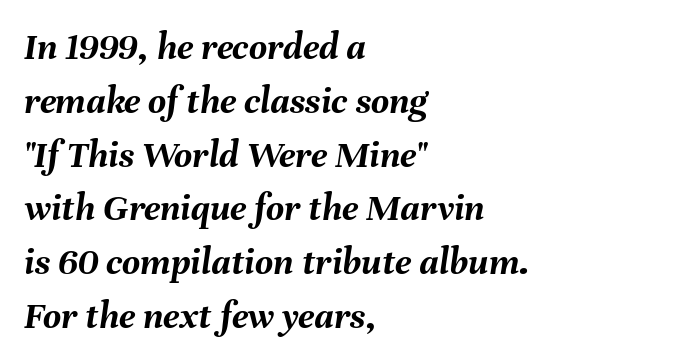
The image shows 39 px semibold type, italic (leaning right); set left-aligned, normal line spacing (1.38x), normal letter spacing, not underlined; medium stroke contrast and a medium x-height.
